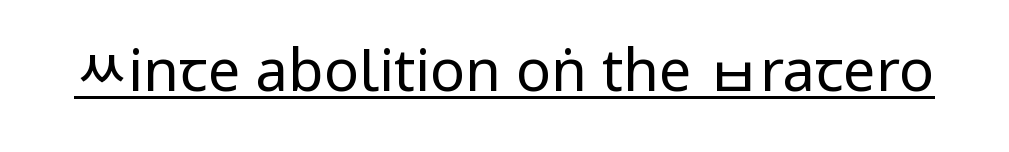
The type sits square on the baseline with zero lean. Nothing sits at the stroke ends, so this counts as sans-serif. A baseline rule has been typeset under these characters. The letters sit at their default tracking, neither squeezed nor spread.
